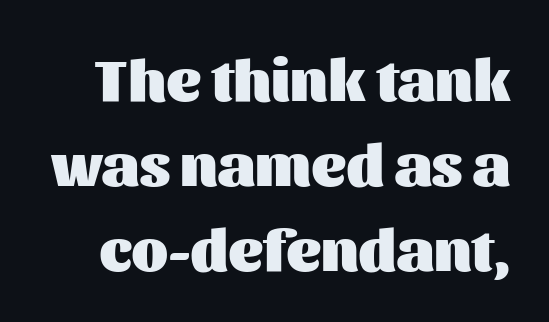
The image shows 60 px heavy sans-serif type, upright; set normal line spacing (1.42x), normal letter spacing, not underlined; medium stroke contrast and a medium x-height.
